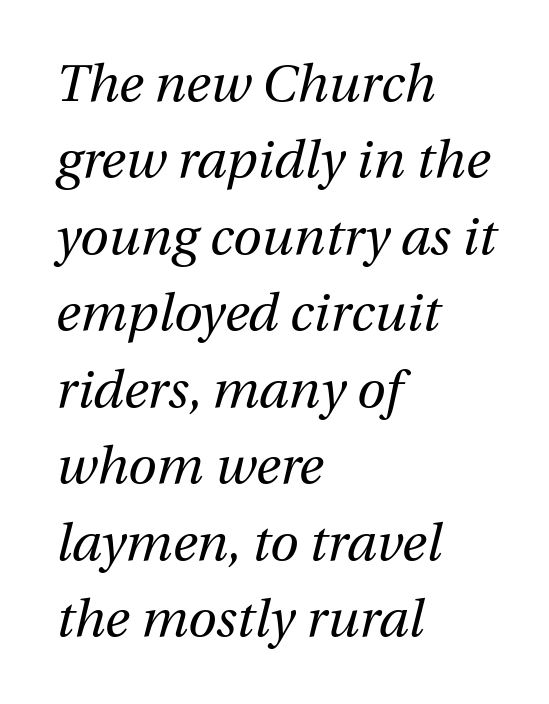
Nothing unusual about the tracking: characters are spaced as the font intends. Compared with a centered layout, this one pins lines to the left instead. Interline gaps are of average width in this sample. Any mark beneath the type? The region is blank. Weight: regular or lighter.
